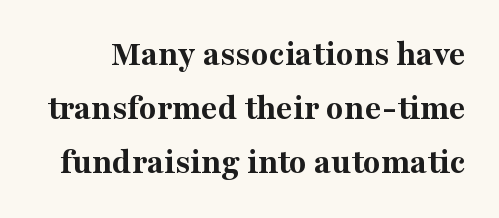
Q: Is the text bold? A: Yes.
Q: Is the text italic (slanted)? A: No, it is upright.
Q: Is the typeface a serif or a sans-serif typeface? A: Serif.
Q: Is the text underlined? A: No.
Q: Is the spacing between letters normal or unusually wide? A: Normal.
Q: Is the spacing between lines tight, normal or loose? A: Normal.
Q: Width (condensed, normal, or wide)? A: Normal.
Q: Stroke contrast? A: Medium.
Q: x-height? A: Medium.
Q: Monospaced? A: No.
